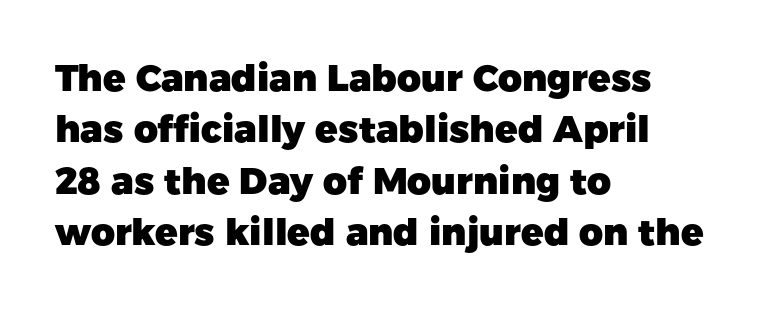
Q: Is the text bold? A: Yes.
Q: Is the text italic (slanted)? A: No, it is upright.
Q: Is the typeface a serif or a sans-serif typeface? A: Sans-serif.
Q: Is the text underlined? A: No.
Q: How is the paragraph aligned? A: Left-aligned.
Q: Is the spacing between letters normal or unusually wide? A: Normal.
Q: Is the spacing between lines tight, normal or loose? A: Normal.
Q: Width (condensed, normal, or wide)? A: Normal.
Q: Stroke contrast? A: Low.
Q: x-height? A: Medium.
Q: Monospaced? A: No.
